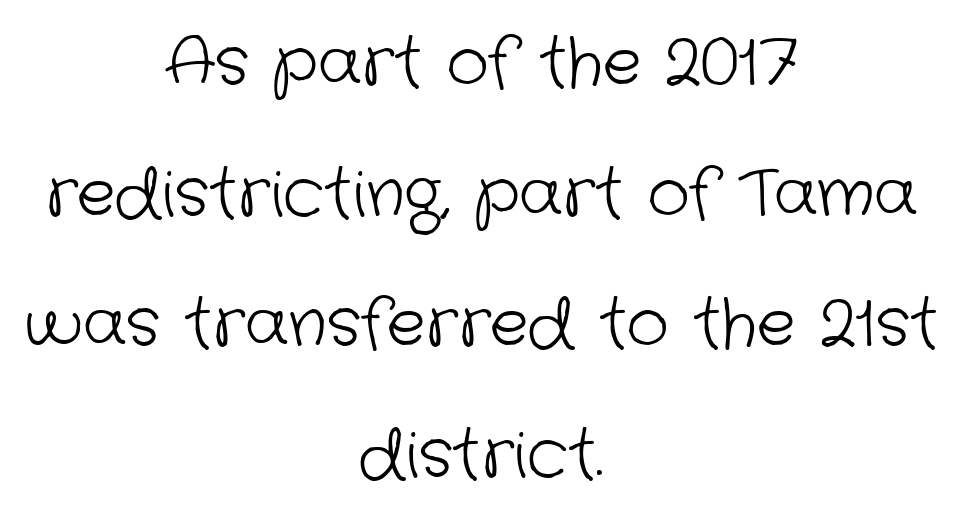
Centered paragraph, ragged on both sides. Stroke mass is kept to a normal reading level or below. How would I describe the line gaps? Wide and relaxed. Proportional: the letters do not fall into vertical columns. No word sits above an underline. This sample uses plain, unmodified letter spacing.
